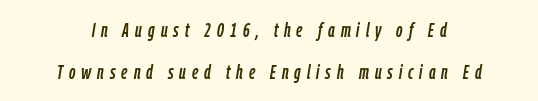
Descenders hang freely into open space. Spacing between characters has been opened up far beyond the box default. Widely set lines give the paragraph a tall, airy silhouette. Tall strokes in this sample are angled rather than plumb. This rendering uses center alignment, leaving both contours irregular but symmetric.
